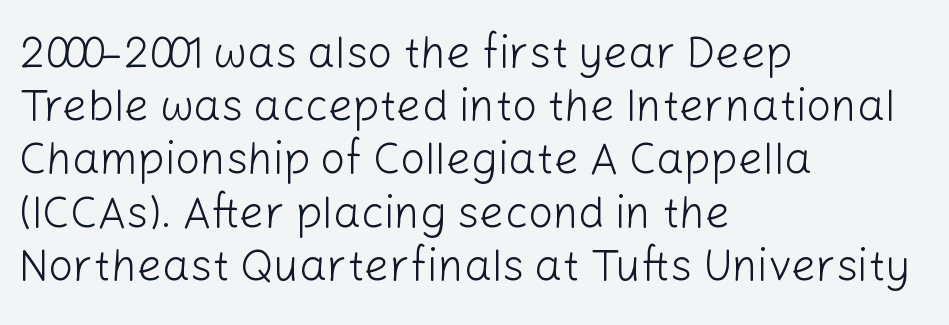
{"serif": "no", "italic": "no", "bold": "no", "weight": "light", "width": "normal", "stroke_contrast": "low", "x_height": "medium", "monospaced": "no", "underline": "no", "align": "left", "line_spacing_ratio": 1.21, "letter_spacing": "normal", "letter_spacing_em": 0.0, "glyph_px": 44}
